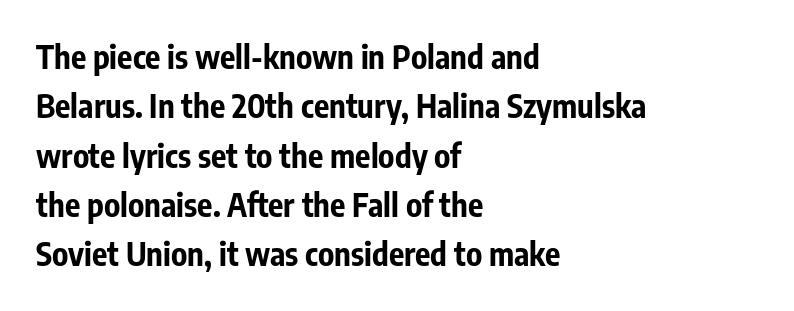
Q: Is the text bold? A: Yes.
Q: Is the text italic (slanted)? A: No, it is upright.
Q: Is the typeface a serif or a sans-serif typeface? A: Sans-serif.
Q: Is the text underlined? A: No.
Q: How is the paragraph aligned? A: Left-aligned.
Q: Is the spacing between letters normal or unusually wide? A: Normal.
Q: Is the spacing between lines tight, normal or loose? A: Normal.
Q: Width (condensed, normal, or wide)? A: Condensed.
Q: Stroke contrast? A: Low.
Q: x-height? A: Medium.
Q: Monospaced? A: No.
